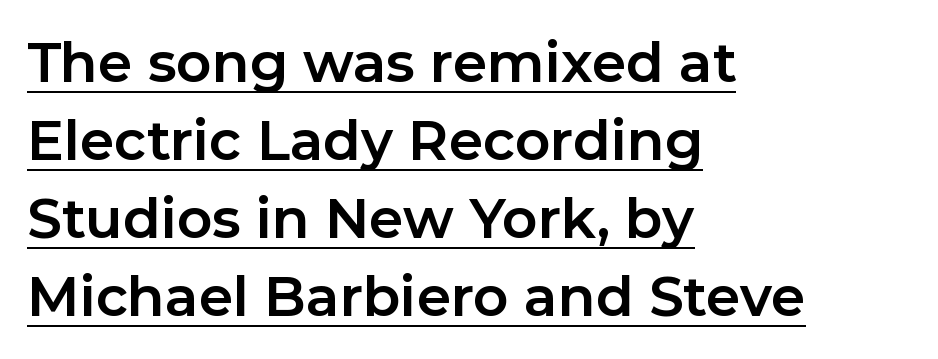
The image shows 55 px bold sans-serif type, upright; set left-aligned, normal line spacing (1.42x), normal letter spacing, underlined; low stroke contrast and a medium x-height.
